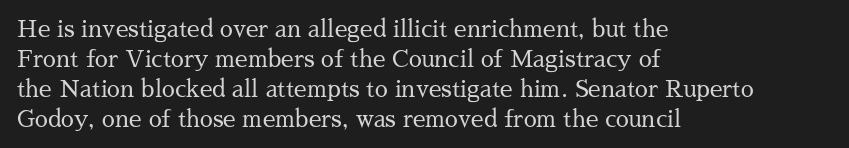
The image shows 23 px text type, upright; set left-aligned, normal line spacing (1.3x), normal letter spacing, not underlined.
